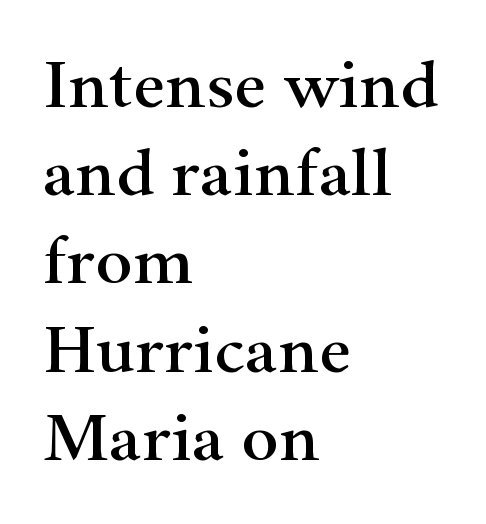
The designer went with a serif here, giving each stem small feet. The passage is arranged the way most books set body copy — flush left. Does the lettering tilt? It doesn't — this is upright. Spacing verdict: proportional, widths tailored to each character.
